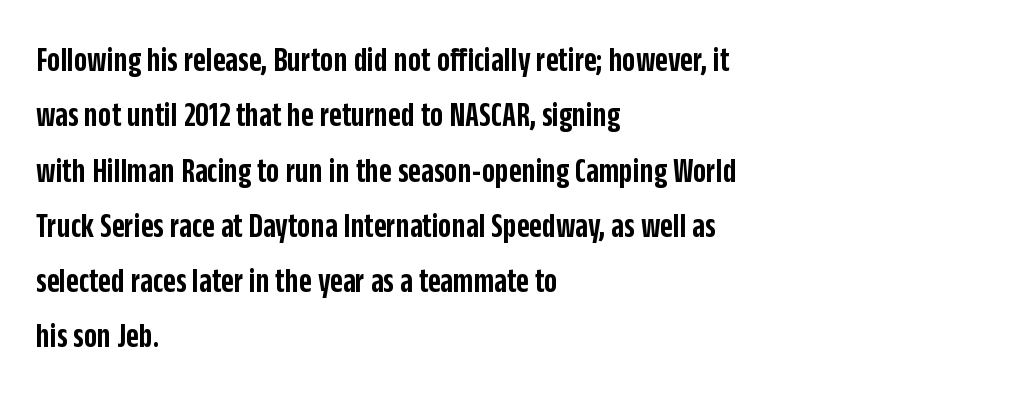
The image shows 35 px semibold, condensed sans-serif type, upright; set left-aligned, normal line spacing (1.58x), normal letter spacing, not underlined; low stroke contrast and a large x-height.
